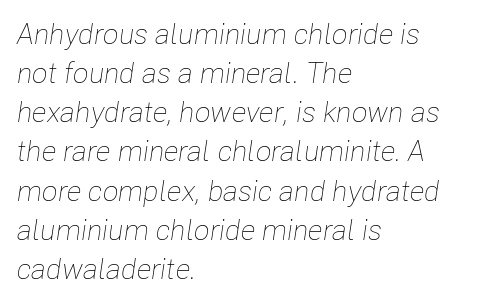
The image shows 29 px thin, condensed type, italic (leaning right); set left-aligned, normal line spacing (1.35x), normal letter spacing, not underlined; low stroke contrast and a medium x-height.
